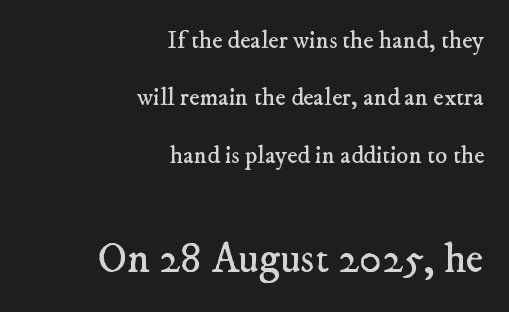
The image shows 43 px regular-weight serif type; set right-aligned, loose line spacing (2.3x), normal letter spacing, not underlined; the second (bottom) block is 1.72x larger; low stroke contrast and a small x-height.
